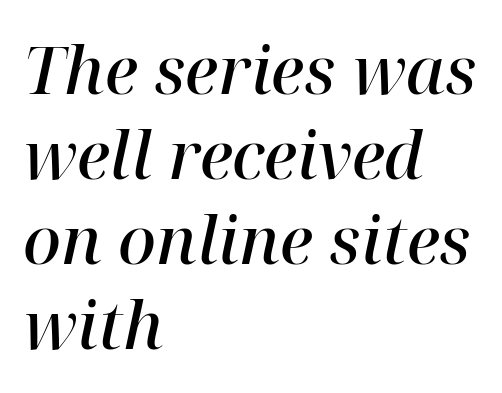
{"serif": "yes", "italic": "yes", "lean": "right", "slant_degrees": 12, "bold": "semi", "weight": "semibold", "width": "normal", "stroke_contrast": "high", "x_height": "medium", "monospaced": "no", "underline": "no", "align": "left", "line_spacing": "normal", "line_spacing_ratio": 1.29, "letter_spacing": "normal", "letter_spacing_em": 0.0, "glyph_px": 66}
